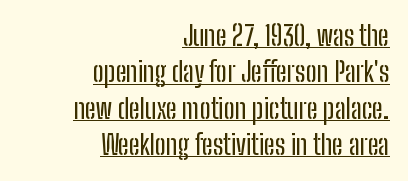
The rag falls on the left side of this text block. You can see a thin bar hugging the bottom of the glyphs. Ordinary non-slanted type is in use. Observe the ordinary spacing: letters are neighbours, not strangers.
